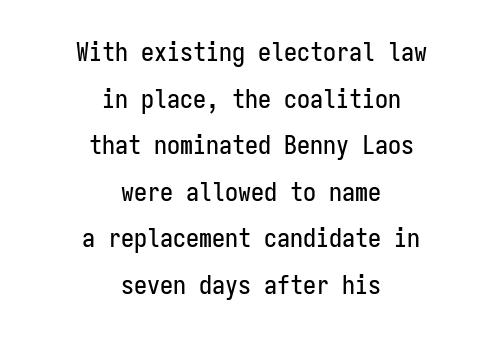
Q: Is the text italic (slanted)? A: No, it is upright.
Q: Is the text underlined? A: No.
Q: How is the paragraph aligned? A: Centered.
Q: Is the spacing between letters normal or unusually wide? A: Normal.
